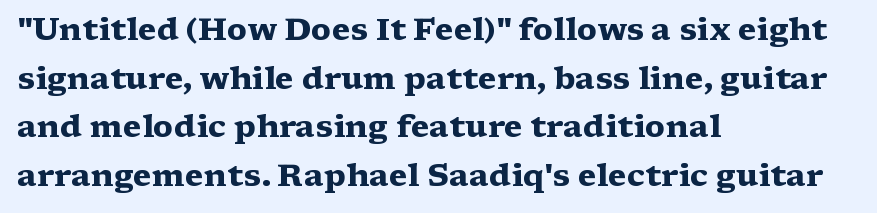
Quick note: not italic, upright. This block has exactly the height ordinary leading produces. The text was rendered using a seriffed face with decorative stroke endings. Glance below the letters and you will spot only blank space. Visually the block forms a straight wall on the left and a jagged coastline on the right. The typesetting leans heavy: a genuine bold.
